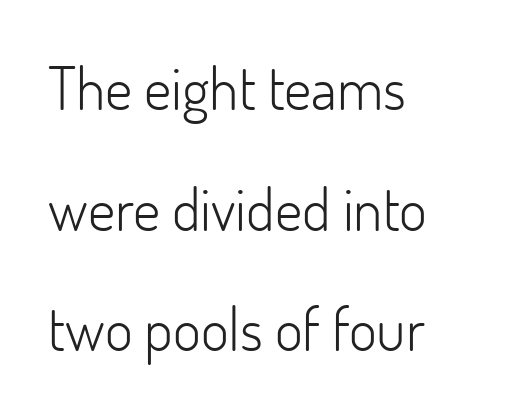
Is this a fixed-width face? No — the glyphs have proportional, varying widths. The type family on display is of the sans-serif kind. Check the space under the baseline: it is left empty. Stems and bowls with no extra thickness — not bold. These lines were composed using upright roman letters.
